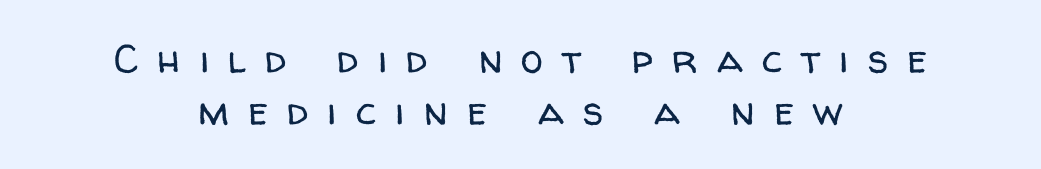
The lines are quadded center. Bare-footed words on every line. Stems here are at most as thick as an everyday book face. The specimen reads as upright at a glance. Do the characters align in a grid? No, the font is proportional.
